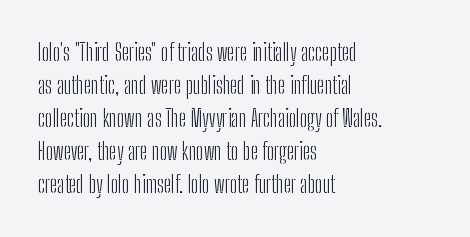
Q: Is the text bold? A: No.
Q: Is the text italic (slanted)? A: No, it is upright.
Q: Is the text underlined? A: No.
Q: How is the paragraph aligned? A: Left-aligned.
Q: Is the spacing between letters normal or unusually wide? A: Normal.
Q: Is the spacing between lines tight, normal or loose? A: Normal.
